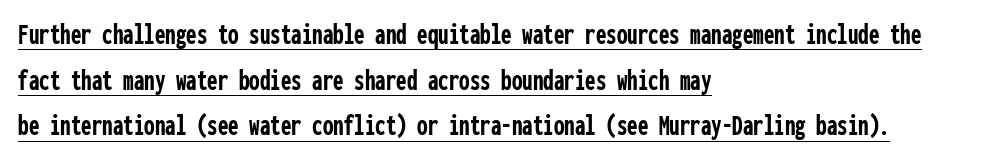
The image shows 30 px semibold, condensed sans-serif type, upright, monospaced; set left-aligned, normal line spacing (1.52x), normal letter spacing, underlined; low stroke contrast and a medium x-height.
